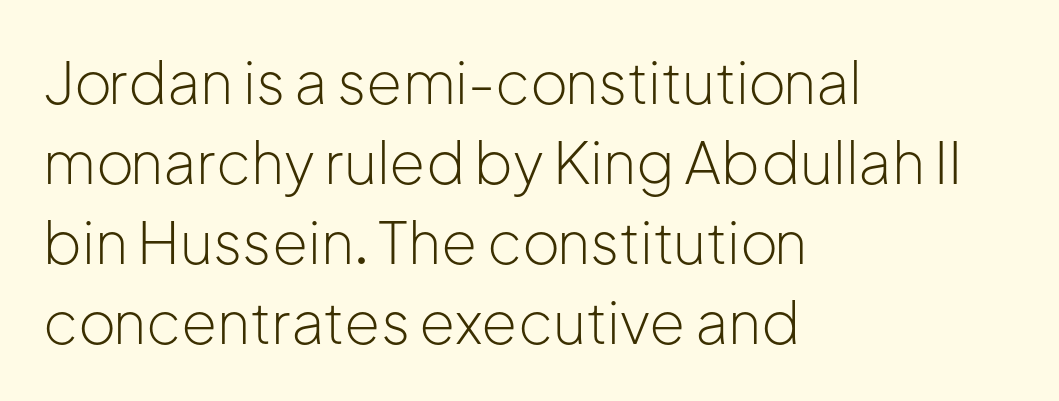
There is no visible air inserted between adjacent glyphs. Students, observe: this is what conventionally led text looks like. Caption: face not bold, strokes unweighted. The lettering stays uniformly vertical, giving the passage a roman look. The type family on display is of the sans-serif kind.
